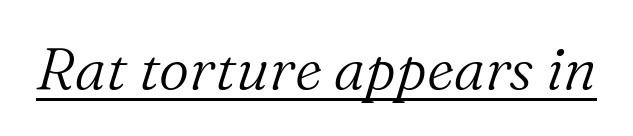
The image shows 59 px light serif type, italic (leaning right); set normal letter spacing, underlined; medium stroke contrast and a medium x-height.
